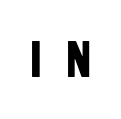
{"serif": "no", "bold": "yes", "weight": "bold", "width": "condensed", "stroke_contrast": "low", "x_height": "large", "monospaced": "no", "underline": "no", "letter_spacing": "wide", "letter_spacing_em": 0.48, "glyph_px": 51}
